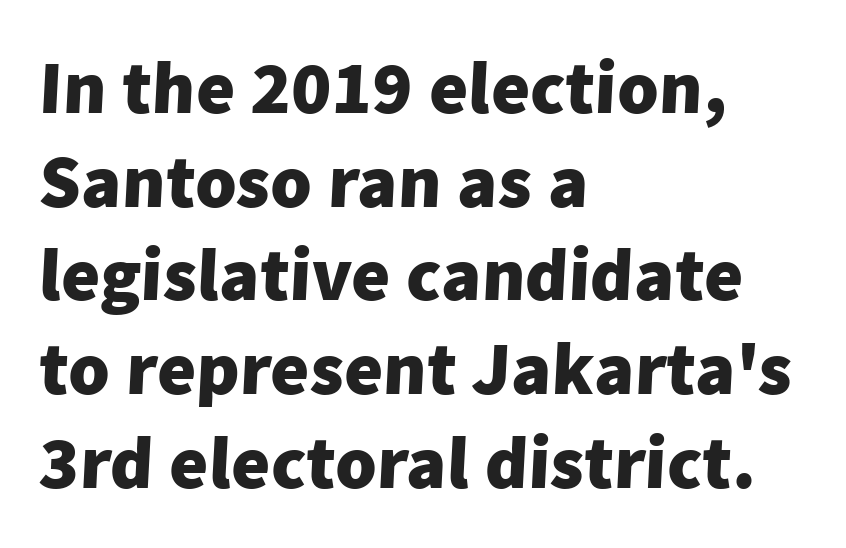
Regarding leading, the lines here are spaced in the standard way. Lines of text with bare space underneath. The letters carry no serifs — their stems end cleanly without finishing strokes. This sample has the flowing, uneven cadence of proportional lettering. The setting favours the left margin, as ordinary paragraphs usually do. Words appear dense and cohesive because spacing is normal.
